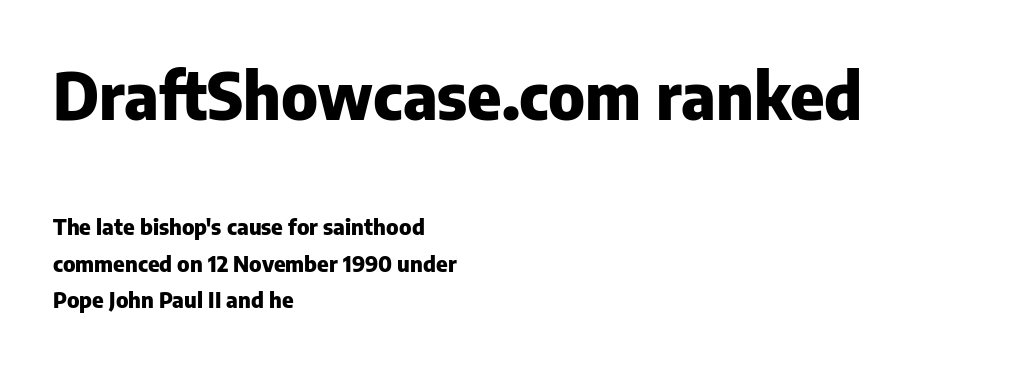
A classic flush-left, rag-right setting is used for this passage. Serifs: no, the terminals of the letterforms are clean. Look at the glyph heights: the upper group is clearly the bigger setting. Each new line begins a customary step beneath the previous one.
